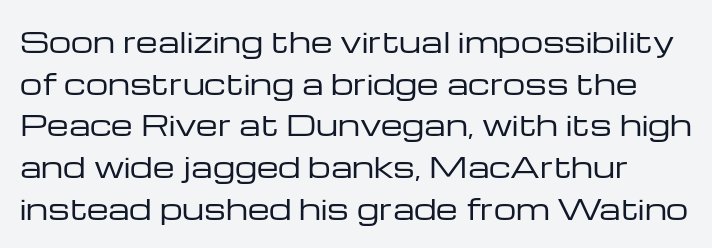
This rendering leaves character spacing at its baseline value. Underlining? Definitely not there. These glyphs show unthickened strokes, regular width or finer. Quick note: interline space is typical. This is the regular roman posture of the typeface. This is sans-serif lettering, the kind often seen on screens and signage.
